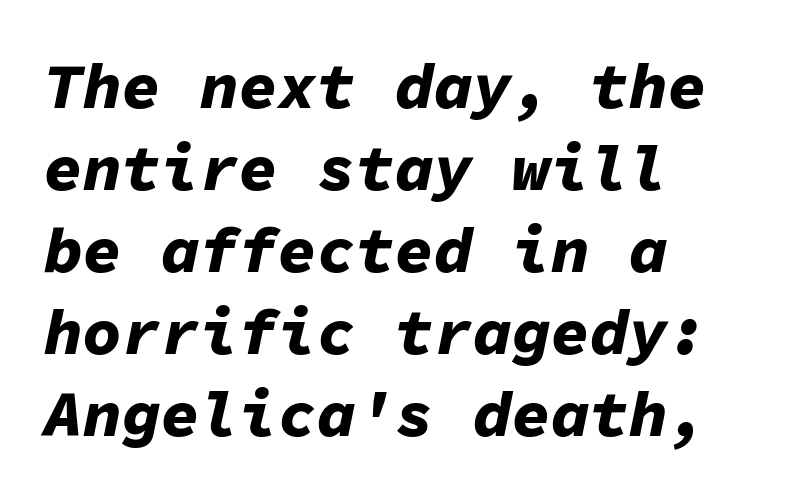
{"italic": "yes", "lean": "right", "slant_degrees": 11, "bold": "yes", "weight": "bold", "width": "normal", "stroke_contrast": "low", "x_height": "medium", "monospaced": "yes", "underline": "no", "align": "left", "line_spacing": "normal", "line_spacing_ratio": 1.26, "letter_spacing": "normal", "letter_spacing_em": 0.0, "glyph_px": 65}
